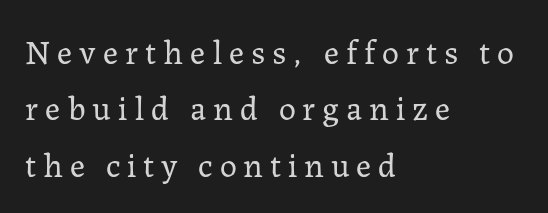
{"serif": "yes", "italic": "no", "bold": "no", "weight": "regular", "width": "normal", "stroke_contrast": "low", "x_height": "medium", "monospaced": "no", "underline": "no", "align": "left", "line_spacing": "normal", "line_spacing_ratio": 1.66, "letter_spacing": "wide", "letter_spacing_em": 0.2, "glyph_px": 34}
